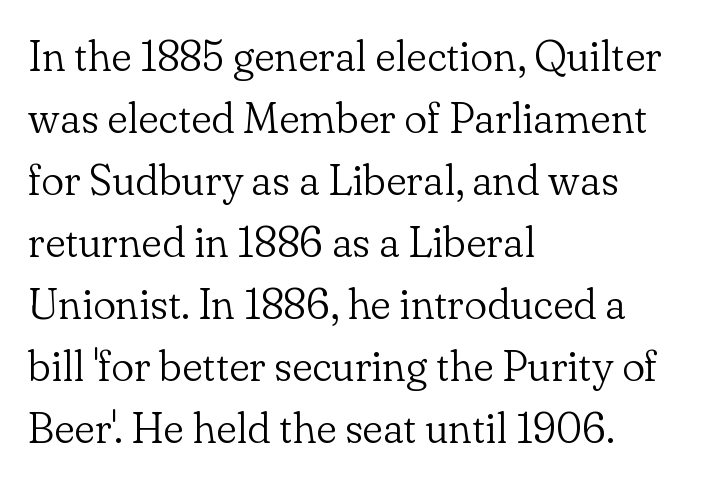
The image shows 43 px light serif type, upright; set left-aligned, normal line spacing (1.44x), normal letter spacing, not underlined; low stroke contrast and a small x-height.
